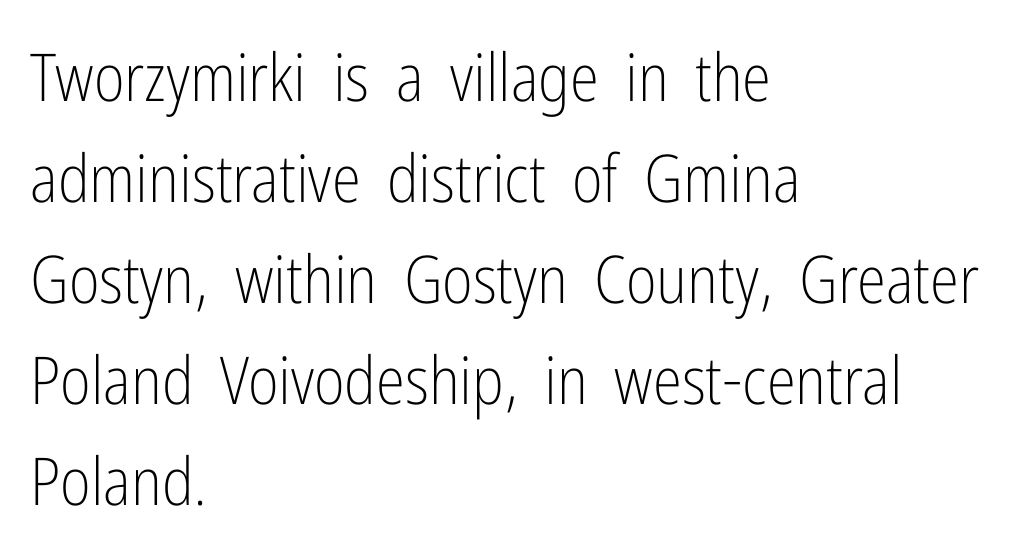
Q: Is the text bold? A: No.
Q: Is the text italic (slanted)? A: No, it is upright.
Q: Is the typeface a serif or a sans-serif typeface? A: Sans-serif.
Q: Is the text underlined? A: No.
Q: How is the paragraph aligned? A: Left-aligned.
Q: Is the spacing between letters normal or unusually wide? A: Normal.
Q: Is the spacing between lines tight, normal or loose? A: Normal.
Q: Width (condensed, normal, or wide)? A: Condensed.
Q: Stroke contrast? A: Low.
Q: x-height? A: Medium.
Q: Monospaced? A: No.
